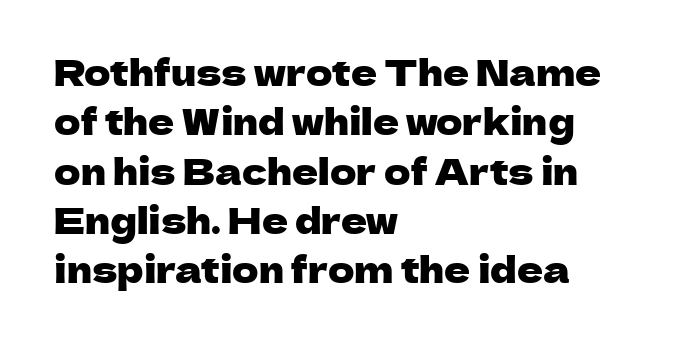
Observe the ordinary spacing: letters are neighbours, not strangers. Look at the bottom of the vertical strokes: they stop flat, with no serifs. You could not count columns in this text — the font is proportionally spaced. Interline gaps are of average width in this sample. Horizontally, the lines are justified to the leading edge only. The specimen reads as upright at a glance.
